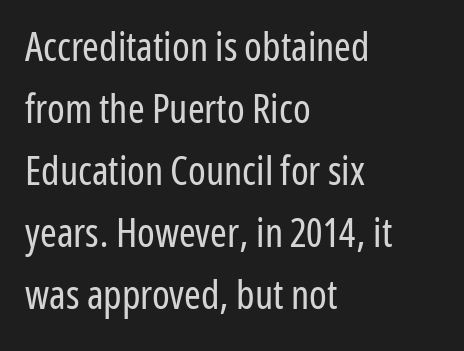
The image shows 40 px regular-weight, condensed sans-serif type, upright; set left-aligned, normal line spacing (1.55x), normal letter spacing, not underlined; low stroke contrast and a medium x-height.
